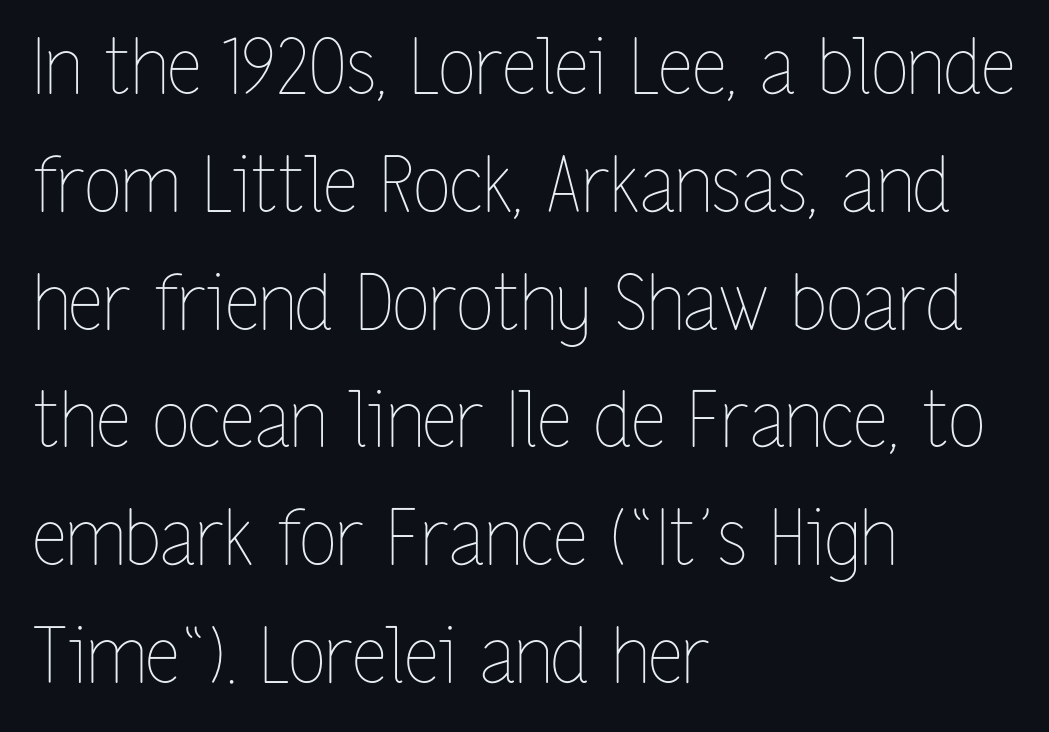
Q: Is the text bold? A: No.
Q: Is the text italic (slanted)? A: No, it is upright.
Q: Is the text underlined? A: No.
Q: How is the paragraph aligned? A: Left-aligned.
Q: Is the spacing between letters normal or unusually wide? A: Normal.
Q: Is the spacing between lines tight, normal or loose? A: Normal.
Q: Width (condensed, normal, or wide)? A: Condensed.
Q: Stroke contrast? A: Low.
Q: x-height? A: Medium.
Q: Monospaced? A: No.
